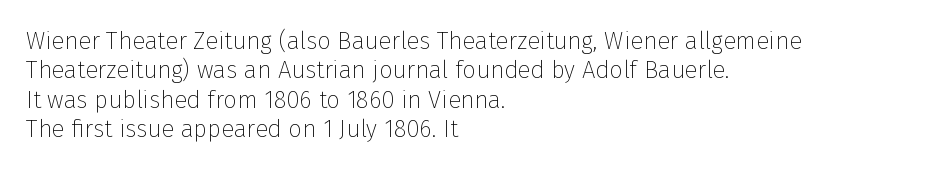
The image shows 24 px text type, upright; set left-aligned, line spacing 1.22x, normal letter spacing, not underlined.
